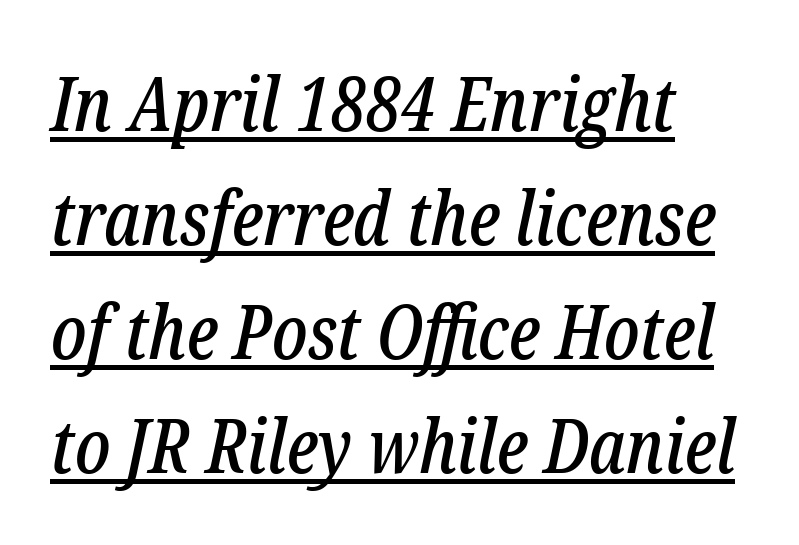
The typeface chosen for these lines features serifs. Caption: standard tracking, unaltered. Students, observe the line beneath the letters — that is underlining. Tall strokes in this sample are angled rather than plumb. The ragged edge is on the right, which tells us the setting is flush left. Reading down the column, the eye jumps a familiar distance to each next line.
